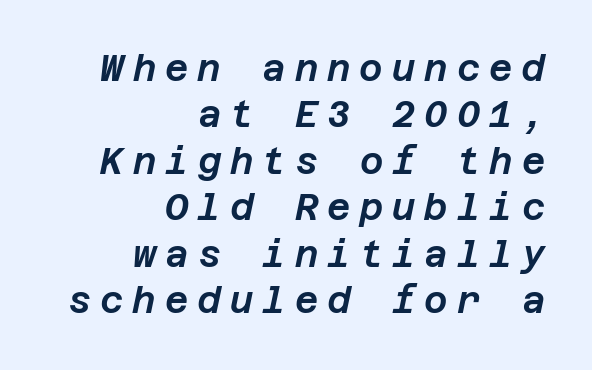
The image shows 36 px text type, italic (leaning right); set right-aligned, normal line spacing (1.29x), unusually wide letter spacing (+0.25 em), not underlined; low stroke contrast and a large x-height.
